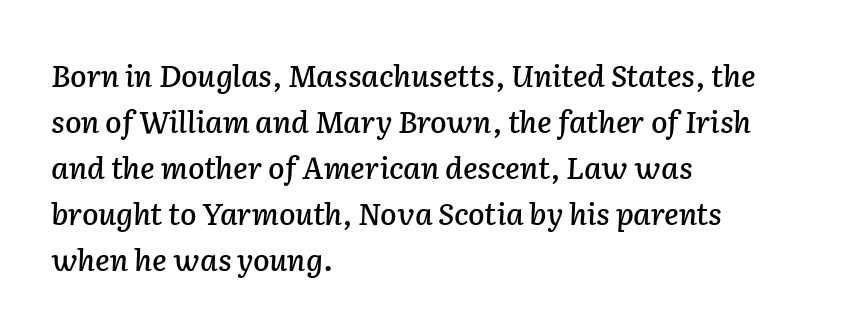
{"italic": "yes", "lean": "right", "slant_degrees": 2, "width": "normal", "stroke_contrast": "low", "x_height": "medium", "monospaced": "no", "underline": "no", "align": "left", "line_spacing": "normal", "line_spacing_ratio": 1.53, "letter_spacing": "normal", "letter_spacing_em": 0.0, "glyph_px": 30}
